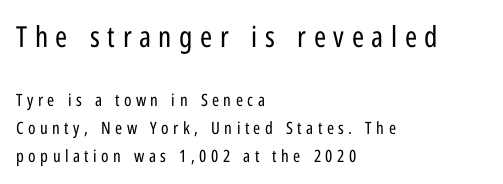
{"serif": "no", "italic": "no", "bold": "no", "weight": "regular", "width": "condensed", "stroke_contrast": "low", "x_height": "medium", "monospaced": "no", "underline": "no", "align": "left", "line_spacing": "normal", "line_spacing_ratio": 1.65, "letter_spacing": "wide", "letter_spacing_em": 0.26, "larger_block": "first", "size_ratio": 1.71, "glyph_px": 29}
